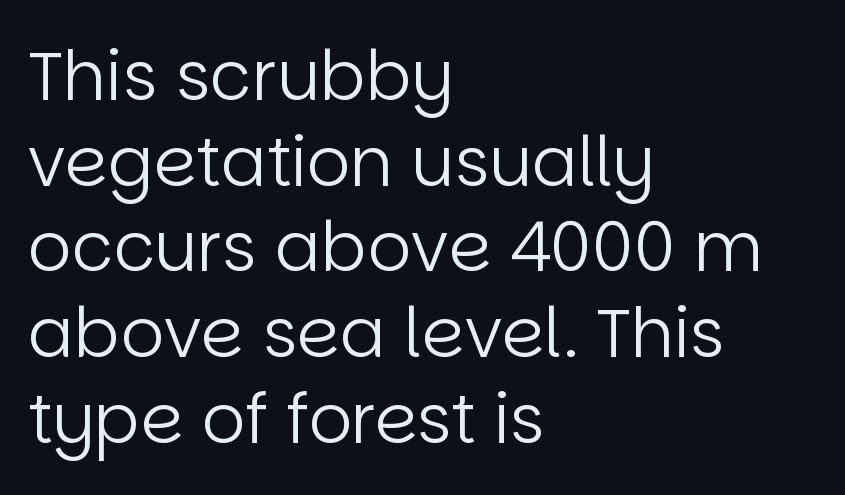
{"serif": "no", "italic": "no", "bold": "no", "weight": "regular", "width": "normal", "stroke_contrast": "low", "x_height": "large", "monospaced": "no", "underline": "no", "align": "left", "line_spacing": "normal", "line_spacing_ratio": 1.26, "letter_spacing": "normal", "letter_spacing_em": 0.0, "glyph_px": 68}
